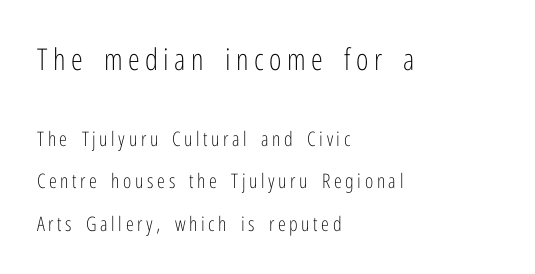
The image shows 30 px light, condensed sans-serif type, upright; set left-aligned, loose line spacing (2.11x), not underlined; the first (top) block is 1.5x larger; low stroke contrast and a medium x-height.
